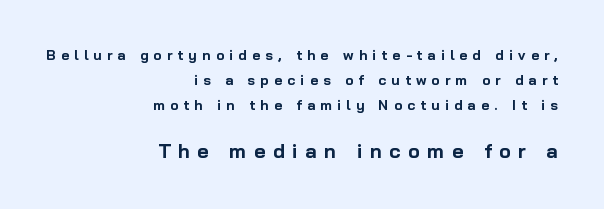
The image shows 20 px bold type, upright; set right-aligned, line spacing 1.8x, unusually wide letter spacing (+0.37 em), not underlined; the second (bottom) block is 1.43x larger.
